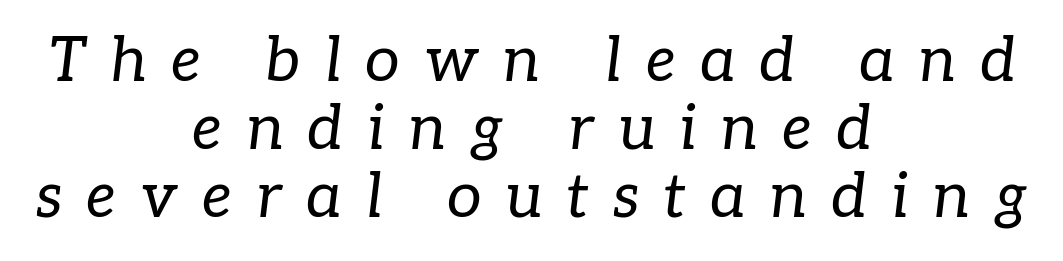
In terms of letterform style, serifs are clearly present. Check under the words: just untouched page. The typesetter chose a symmetrical, centered arrangement here. Every character sits at an angle, as italics do. You could only call the tracking loose — the letters float apart.
